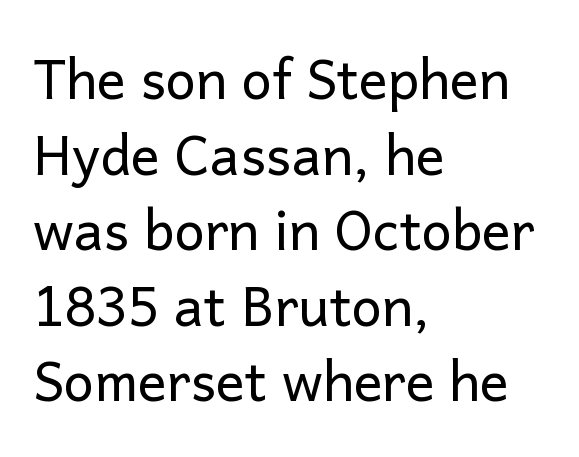
If you measured baseline to baseline, you'd find a middling distance. Note the varied advance widths — an 'i' is clearly narrower than an 'm'. Alignment: flush left. The lettering holds an erect, upright posture throughout. The text was rendered using a sans face with plain stroke endings. A quiet, ordinary-to-light weight characterises the typeface.
